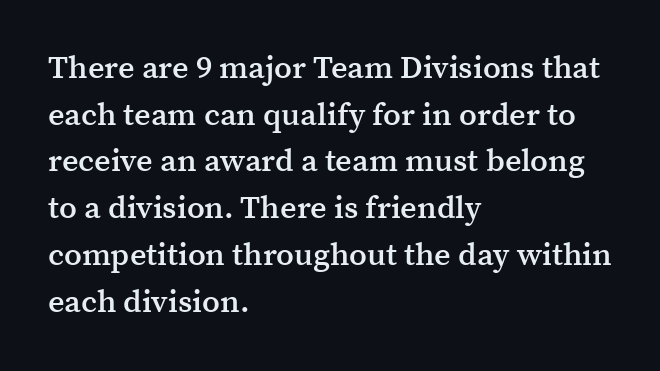
{"serif": "yes", "italic": "no", "bold": "semi", "weight": "semibold", "width": "normal", "stroke_contrast": "medium", "x_height": "medium", "monospaced": "no", "underline": "no", "align": "left", "line_spacing": "normal", "line_spacing_ratio": 1.46, "letter_spacing": "normal", "letter_spacing_em": 0.0, "glyph_px": 32}
